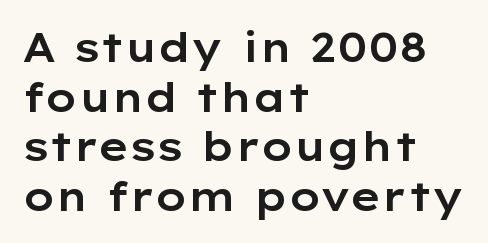
Q: Is the text italic (slanted)? A: No, it is upright.
Q: Is the typeface a serif or a sans-serif typeface? A: Sans-serif.
Q: Is the text underlined? A: No.
Q: How is the paragraph aligned? A: Left-aligned.
Q: Is the spacing between letters normal or unusually wide? A: Normal.
Q: Width (condensed, normal, or wide)? A: Wide.
Q: Stroke contrast? A: Low.
Q: x-height? A: Medium.
Q: Monospaced? A: No.
